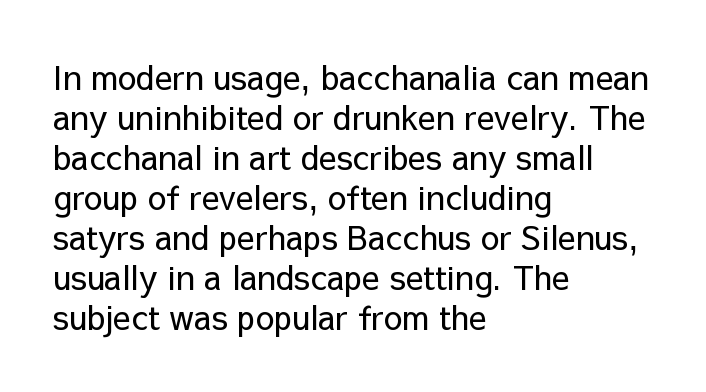
The face used here is proportionally spaced, like ordinary book or web type. The tracking reads as untouched default to a designer's eye. Style check: upright. The lines are quadded left.
